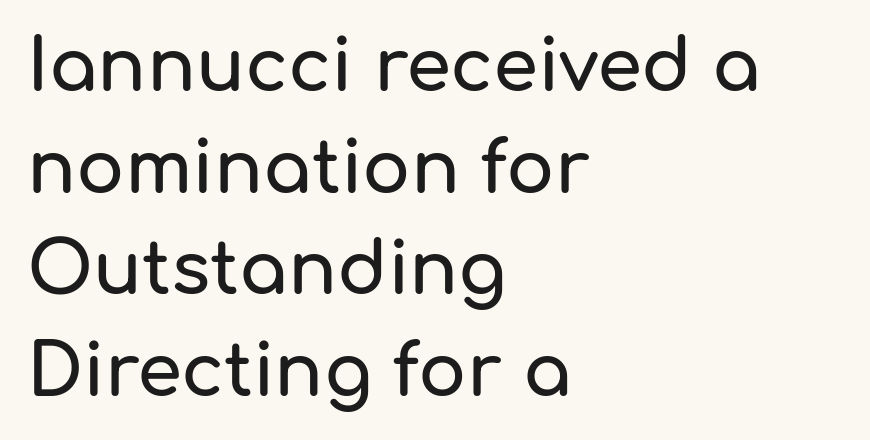
{"serif": "no", "italic": "no", "width": "normal", "stroke_contrast": "low", "x_height": "medium", "monospaced": "no", "underline": "no", "align": "left", "line_spacing": "normal", "line_spacing_ratio": 1.41, "letter_spacing": "normal", "letter_spacing_em": 0.0, "glyph_px": 72}
